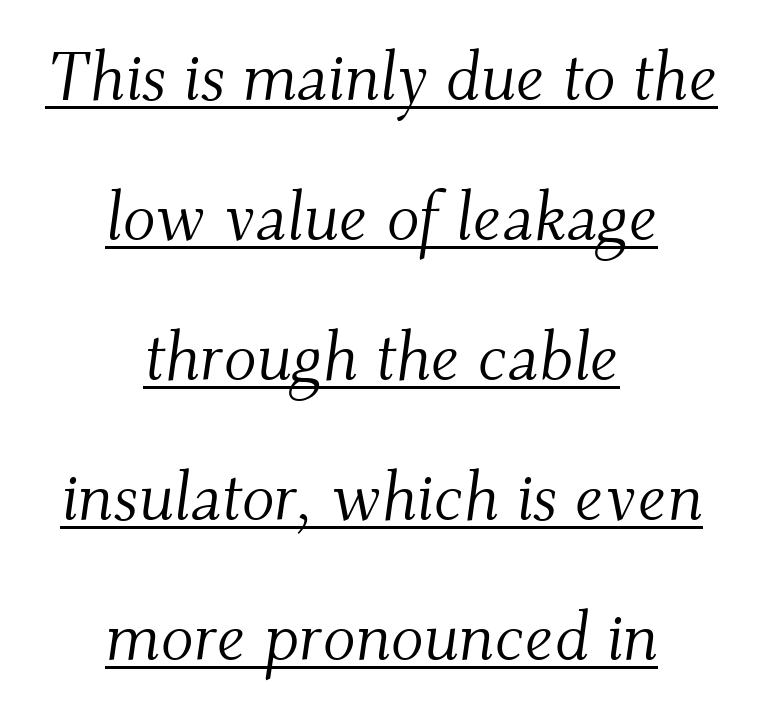
{"serif": "yes", "italic": "yes", "lean": "right", "slant_degrees": 9, "bold": "no", "weight": "light", "width": "normal", "stroke_contrast": "medium", "x_height": "small", "monospaced": "no", "underline": "yes", "align": "center", "line_spacing": "loose", "line_spacing_ratio": 2.06, "letter_spacing": "normal", "letter_spacing_em": 0.0, "glyph_px": 68}
